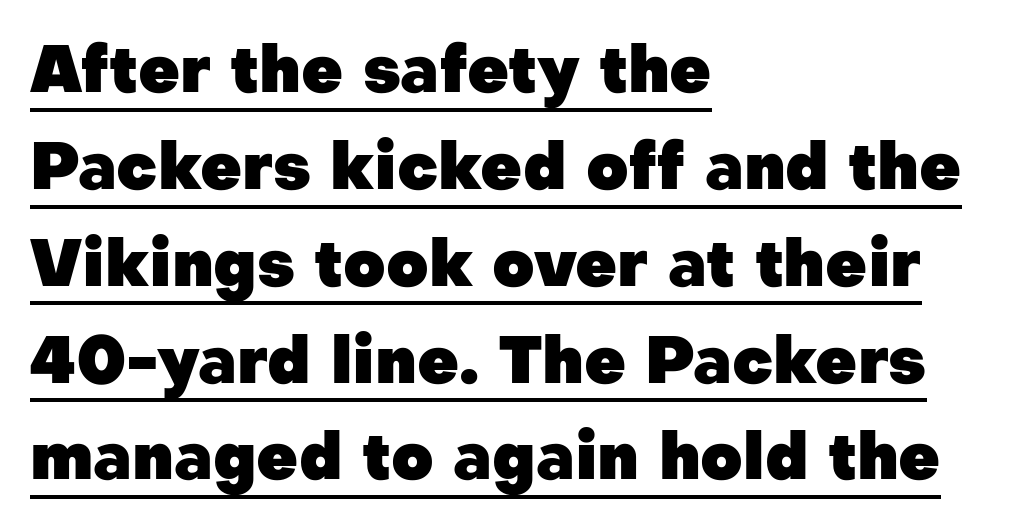
In terms of weight, the rendering is a true, heavy bold. Standard letterfit; no display-style spreading of the glyphs. Regarding leading, the lines here are spaced in the standard way. A classic flush-left, rag-right setting is used for this passage.
